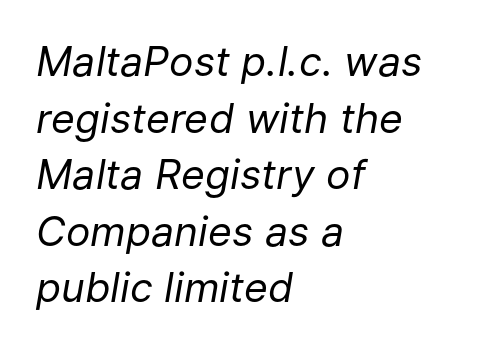
Horizontal alignment here is leftward, the default for most running prose. Regarding leading, the lines here are spaced in the standard way. Tracking here is standard; glyphs follow each other at the usual distance. The letters advance in unequal steps, a hallmark of proportional type. The passage shown is not bold in any degree. The passage shown leans; its letterforms are oblique.
